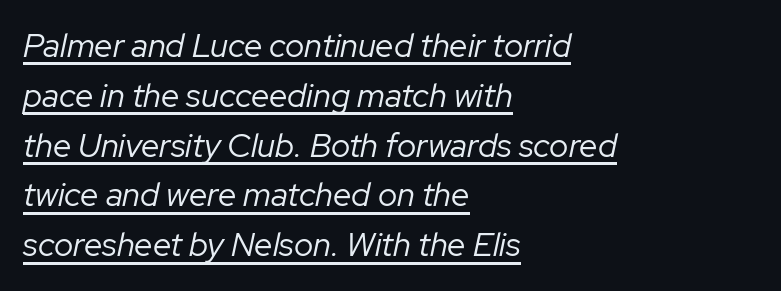
Q: Is the text bold? A: No.
Q: Is the text italic (slanted)? A: Yes, it leans right by about 12 degrees.
Q: Is the text underlined? A: Yes.
Q: How is the paragraph aligned? A: Left-aligned.
Q: Is the spacing between letters normal or unusually wide? A: Normal.
Q: Is the spacing between lines tight, normal or loose? A: Normal.
Q: Width (condensed, normal, or wide)? A: Normal.
Q: Stroke contrast? A: Low.
Q: x-height? A: Medium.
Q: Monospaced? A: No.
